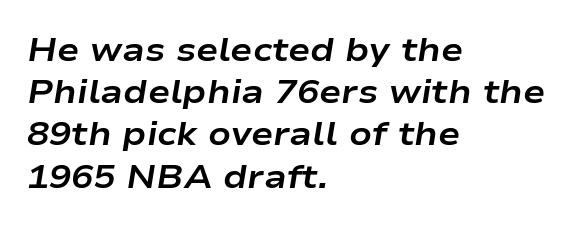
Q: Is the text bold? A: Yes.
Q: Is the text italic (slanted)? A: Yes, it leans right by about 9 degrees.
Q: Is the text underlined? A: No.
Q: How is the paragraph aligned? A: Left-aligned.
Q: Is the spacing between letters normal or unusually wide? A: Normal.
Q: Is the spacing between lines tight, normal or loose? A: Normal.
Q: Width (condensed, normal, or wide)? A: Wide.
Q: Stroke contrast? A: Low.
Q: x-height? A: Medium.
Q: Monospaced? A: No.
